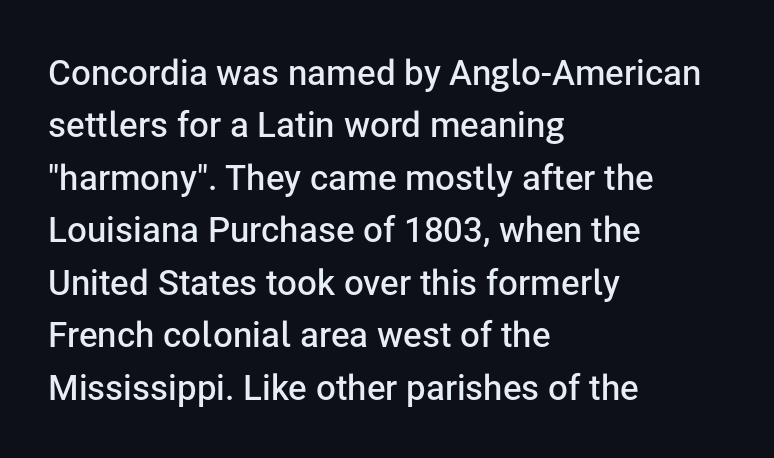
The image shows 35 px semibold sans-serif type, upright; set left-aligned, normal line spacing (1.5x), normal letter spacing, not underlined; low stroke contrast and a medium x-height.
